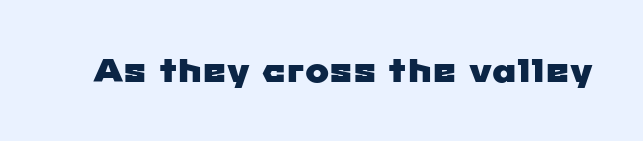
The image shows 32 px wide sans-serif type; set normal letter spacing, not underlined; low stroke contrast and a medium x-height.
